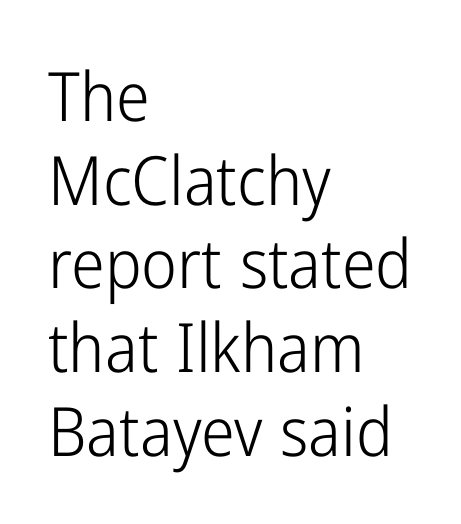
Q: Is the text bold? A: No.
Q: Is the text italic (slanted)? A: No, it is upright.
Q: Is the typeface a serif or a sans-serif typeface? A: Sans-serif.
Q: Is the text underlined? A: No.
Q: How is the paragraph aligned? A: Left-aligned.
Q: Is the spacing between letters normal or unusually wide? A: Normal.
Q: Width (condensed, normal, or wide)? A: Condensed.
Q: Stroke contrast? A: Low.
Q: x-height? A: Medium.
Q: Monospaced? A: No.
